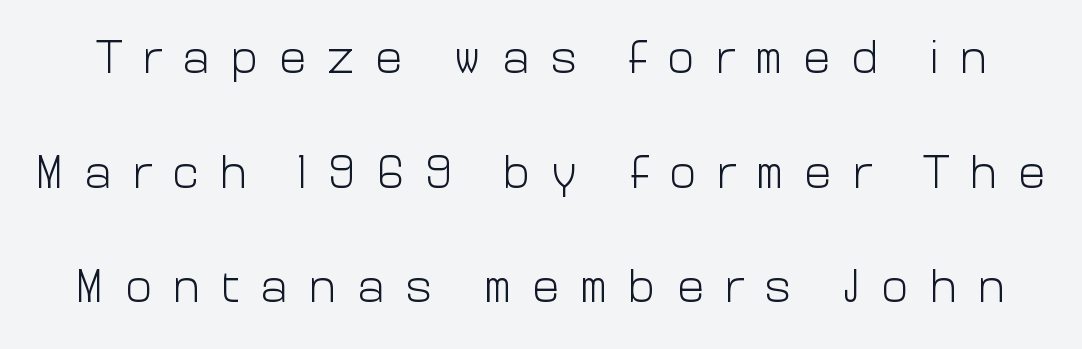
The letters advance in unequal steps, a hallmark of proportional type. A typesetter would call this leading open, well beyond the default. Spacing between characters has been opened up far beyond the box default. The letters carry no serifs — their stems end cleanly without finishing strokes.
